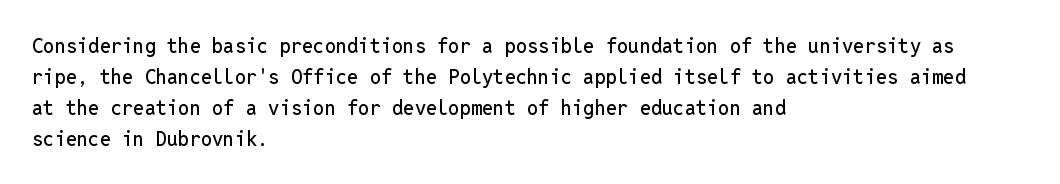
Layout note: lines flush left. Designer's note — italics off, roman on. The baseline area is clear. Reading down the column, the eye jumps a familiar distance to each next line. Default kerning and tracking; the words read as compact shapes.
